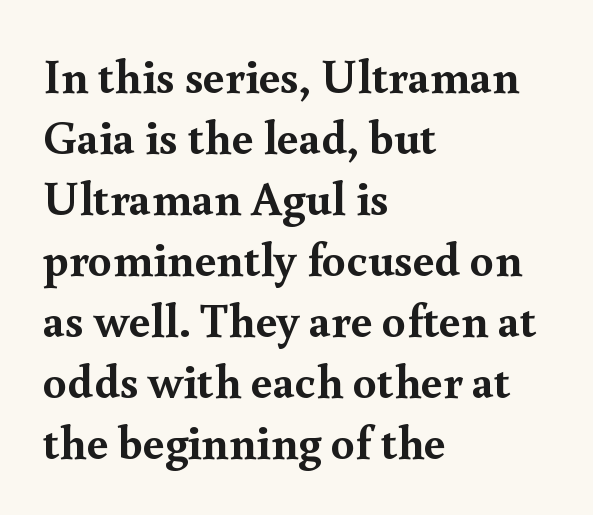
Serif or sans? Serif — the stroke terminals have little feet. This sample is left-justified, so line endings fall wherever the words run out. Students, observe: this is what conventionally led text looks like. Emphasis by weight is at full strength: bold. No extra tracking has been applied to these lines. The letters stand straight up with perfectly vertical stems.
